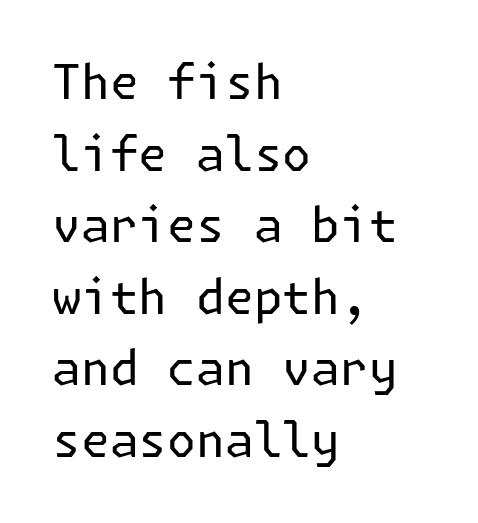
{"serif": "no", "italic": "no", "bold": "no", "weight": "regular", "width": "normal", "stroke_contrast": "low", "x_height": "medium", "underline": "no", "align": "left", "line_spacing": "normal", "line_spacing_ratio": 1.49, "letter_spacing": "normal", "letter_spacing_em": 0.0, "glyph_px": 48}
